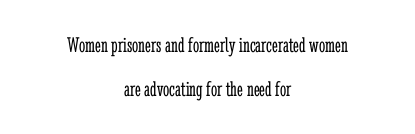
{"italic": "no", "bold": "no", "underline": "no", "align": "center", "line_spacing": "loose", "line_spacing_ratio": 2.0, "letter_spacing": "normal", "letter_spacing_em": 0.0, "glyph_px": 22}
